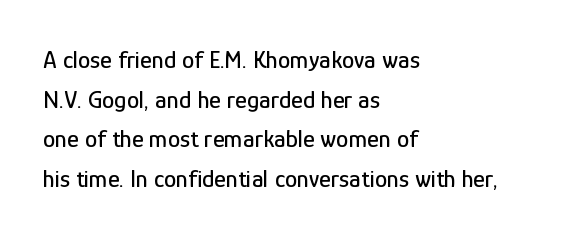
Q: Is the text italic (slanted)? A: No, it is upright.
Q: Is the text underlined? A: No.
Q: How is the paragraph aligned? A: Left-aligned.
Q: Is the spacing between letters normal or unusually wide? A: Normal.
Q: Is the spacing between lines tight, normal or loose? A: Normal.
